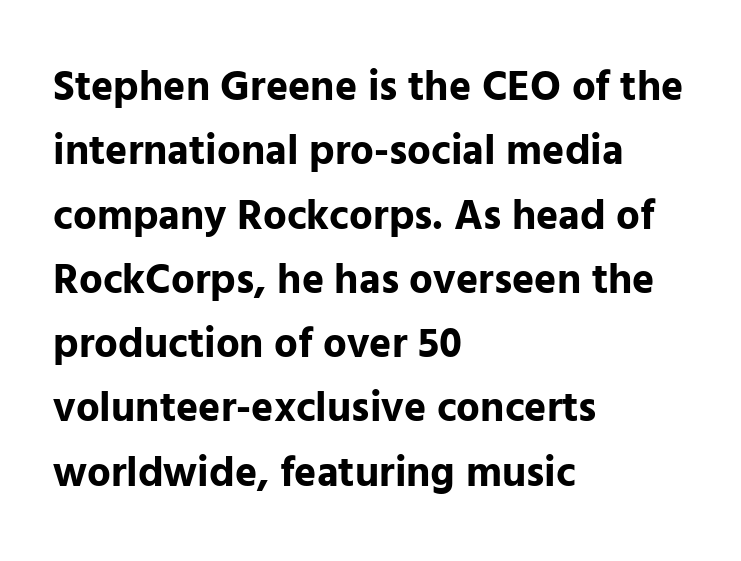
The image shows 42 px bold sans-serif type, upright; set left-aligned, normal line spacing (1.53x), normal letter spacing, not underlined; low stroke contrast and a medium x-height.
